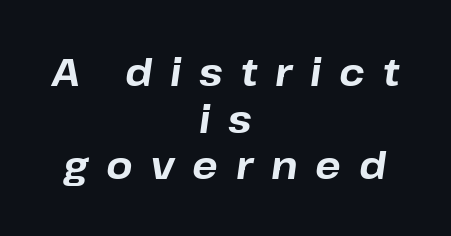
{"italic": "yes", "lean": "right", "slant_degrees": 8, "bold": "yes", "weight": "bold", "width": "normal", "stroke_contrast": "low", "x_height": "medium", "monospaced": "no", "underline": "no", "align": "center", "line_spacing_ratio": 1.23, "letter_spacing": "wide", "letter_spacing_em": 0.47, "glyph_px": 38}
